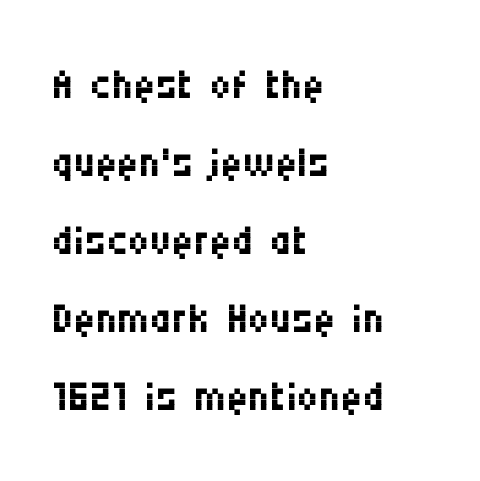
Q: Is the text bold? A: No.
Q: Is the text italic (slanted)? A: No, it is upright.
Q: Is the typeface a serif or a sans-serif typeface? A: Sans-serif.
Q: Is the text underlined? A: No.
Q: How is the paragraph aligned? A: Left-aligned.
Q: Is the spacing between letters normal or unusually wide? A: Normal.
Q: Is the spacing between lines tight, normal or loose? A: Normal.
Q: Width (condensed, normal, or wide)? A: Condensed.
Q: Stroke contrast? A: Medium.
Q: x-height? A: Large.
Q: Monospaced? A: No.
